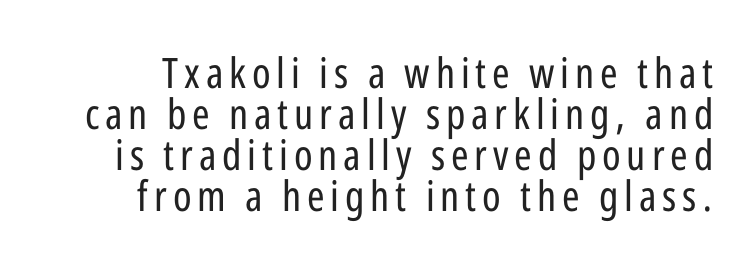
{"serif": "no", "italic": "no", "bold": "no", "weight": "regular", "width": "condensed", "stroke_contrast": "low", "x_height": "medium", "monospaced": "no", "underline": "no", "line_spacing": "tight", "line_spacing_ratio": 0.98, "glyph_px": 42}
